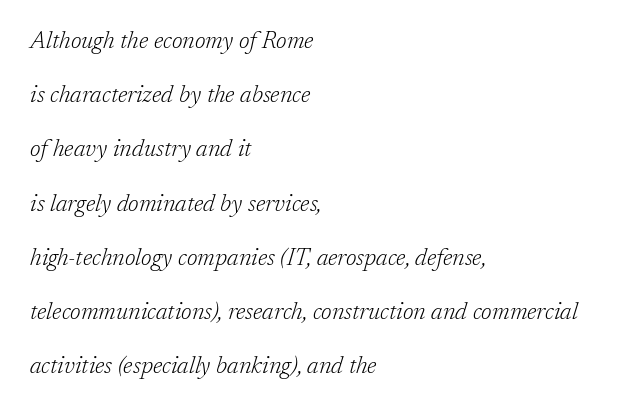
The image shows 24 px text type, italic (leaning right); set left-aligned, loose line spacing (2.26x), normal letter spacing, not underlined.
